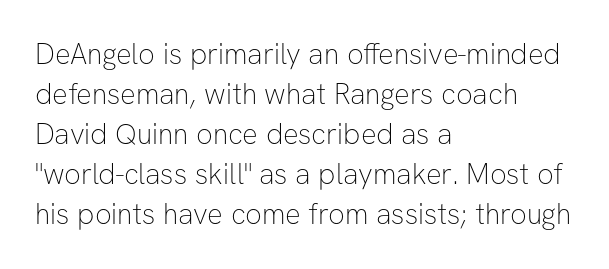
The image shows 29 px thin sans-serif type, upright; set left-aligned, normal line spacing (1.38x), normal letter spacing, not underlined; low stroke contrast and a medium x-height.
